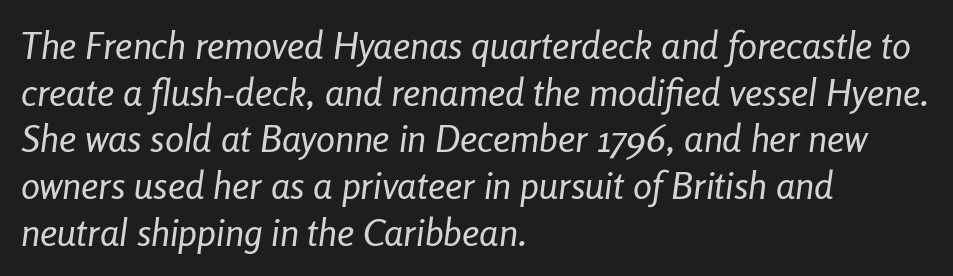
The image shows 38 px regular-weight, condensed type, italic (leaning right); set left-aligned, line spacing 1.23x, normal letter spacing, not underlined; low stroke contrast and a medium x-height.
